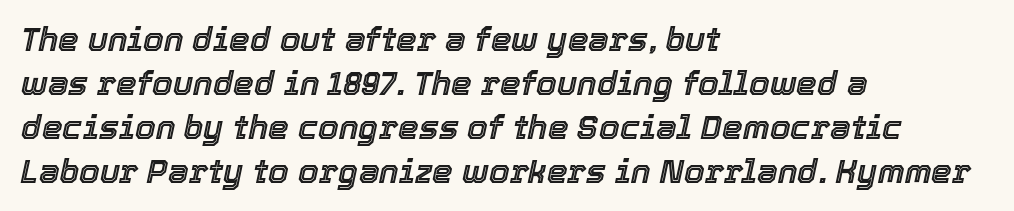
This sample has the flowing, uneven cadence of proportional lettering. The passage shown is not underscored anywhere. This rendering leaves character spacing at its baseline value. Every row of glyphs begins at an identical x-position on the left. Italic: yes, the glyphs are oblique.
